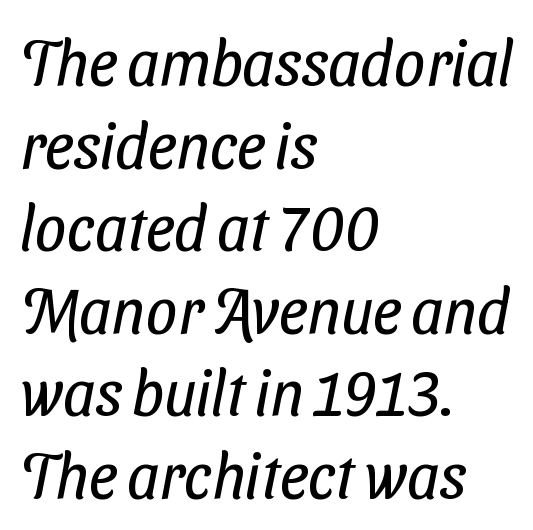
{"serif": "no", "bold": "no", "weight": "regular", "width": "condensed", "stroke_contrast": "low", "x_height": "medium", "monospaced": "no", "underline": "no", "align": "left", "line_spacing": "normal", "line_spacing_ratio": 1.31, "letter_spacing": "normal", "letter_spacing_em": 0.0, "glyph_px": 63}
